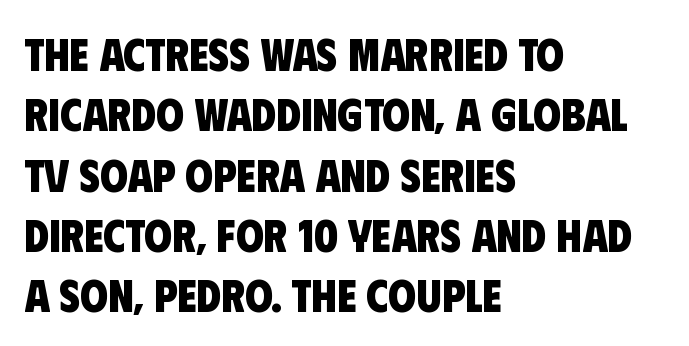
{"serif": "no", "bold": "yes", "weight": "heavy", "width": "condensed", "stroke_contrast": "low", "x_height": "large", "monospaced": "no", "underline": "no", "align": "left", "line_spacing": "normal", "line_spacing_ratio": 1.34, "letter_spacing": "normal", "letter_spacing_em": 0.0, "glyph_px": 45}
